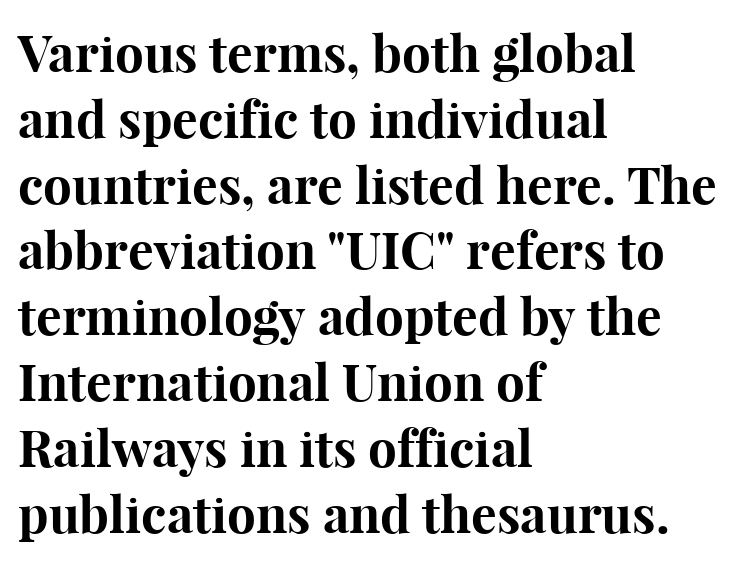
{"serif": "yes", "italic": "no", "bold": "yes", "weight": "bold", "width": "normal", "stroke_contrast": "high", "x_height": "medium", "monospaced": "no", "underline": "no", "align": "left", "line_spacing": "normal", "line_spacing_ratio": 1.29, "letter_spacing": "normal", "letter_spacing_em": 0.0, "glyph_px": 51}
